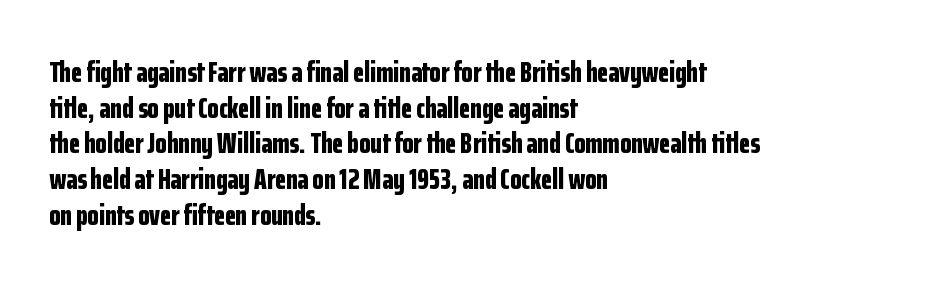
{"serif": "no", "italic": "no", "bold": "yes", "weight": "bold", "width": "condensed", "stroke_contrast": "low", "x_height": "medium", "monospaced": "no", "underline": "no", "align": "left", "line_spacing_ratio": 1.23, "letter_spacing": "normal", "letter_spacing_em": 0.0, "glyph_px": 29}
